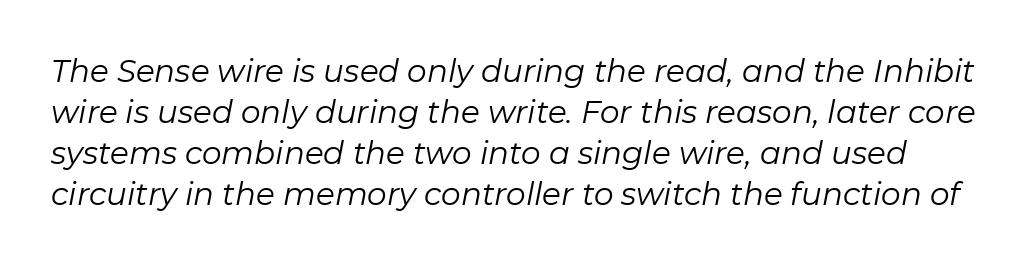
Letter spacing: default. Do the characters align in a grid? No, the font is proportional. This reads as an unemphasized weight, regular at the heaviest. The words here are not underlined. Looking at the ascenders, they clearly lean. Does the leading feel generous? No, just average.
